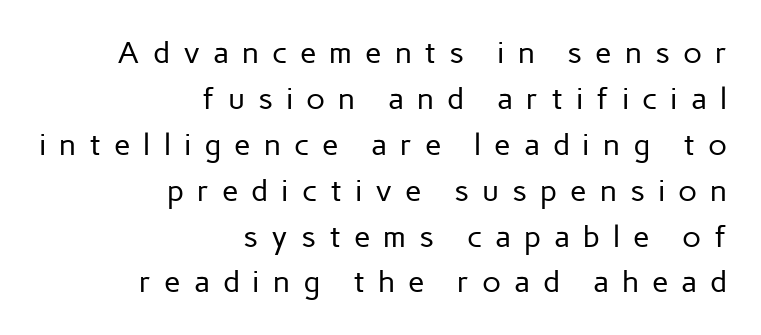
Q: Is the text bold? A: No.
Q: Is the text italic (slanted)? A: No, it is upright.
Q: Is the typeface a serif or a sans-serif typeface? A: Sans-serif.
Q: Is the text underlined? A: No.
Q: How is the paragraph aligned? A: Right-aligned.
Q: Is the spacing between letters normal or unusually wide? A: Unusually wide.
Q: Is the spacing between lines tight, normal or loose? A: Normal.
Q: Width (condensed, normal, or wide)? A: Normal.
Q: Stroke contrast? A: Low.
Q: x-height? A: Medium.
Q: Monospaced? A: No.
